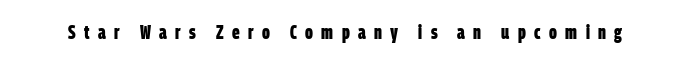
{"bold": "yes", "underline": "no", "letter_spacing": "wide", "letter_spacing_em": 0.42, "glyph_px": 20}
